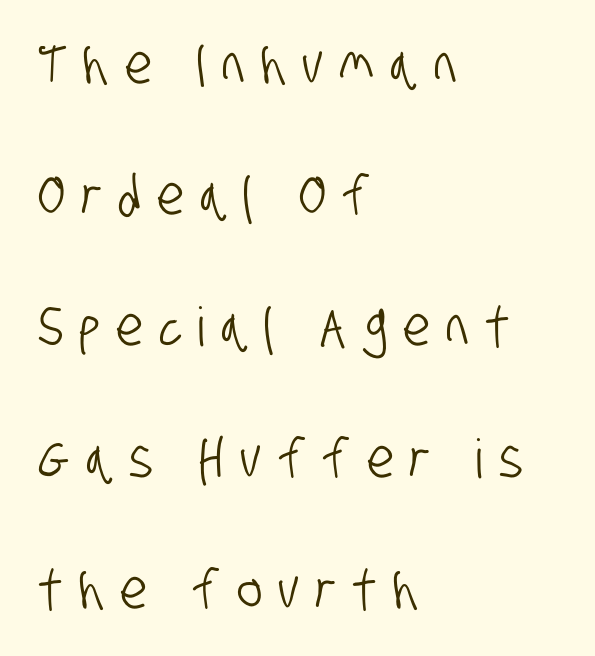
The image shows 54 px condensed sans-serif type; set left-aligned, loose line spacing (2.43x), unusually wide letter spacing (+0.3 em), not underlined; low stroke contrast and a large x-height.
